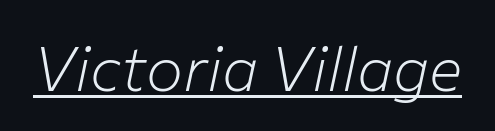
Q: Is the text bold? A: No.
Q: Is the text italic (slanted)? A: Yes, it leans right by about 12 degrees.
Q: Is the text underlined? A: Yes.
Q: Is the spacing between letters normal or unusually wide? A: Normal.
Q: Width (condensed, normal, or wide)? A: Normal.
Q: Stroke contrast? A: Low.
Q: x-height? A: Medium.
Q: Monospaced? A: No.
